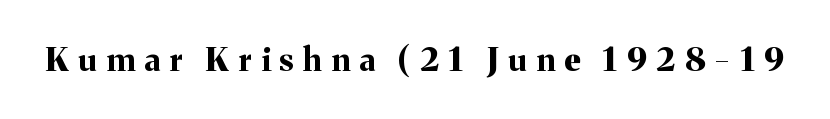
Q: Is the text bold? A: Yes.
Q: Is the text italic (slanted)? A: No, it is upright.
Q: Is the typeface a serif or a sans-serif typeface? A: Serif.
Q: Is the text underlined? A: No.
Q: Is the spacing between letters normal or unusually wide? A: Unusually wide.
Q: Width (condensed, normal, or wide)? A: Normal.
Q: Stroke contrast? A: Medium.
Q: x-height? A: Medium.
Q: Monospaced? A: No.
